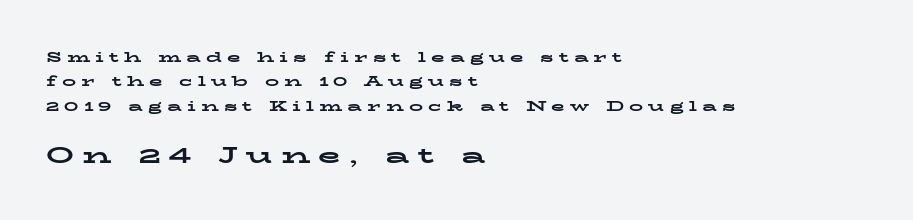
Q: Is the text bold? A: Yes.
Q: Is the text italic (slanted)? A: No, it is upright.
Q: Is the text underlined? A: No.
Q: How is the paragraph aligned? A: Left-aligned.
Q: Is the spacing between letters normal or unusually wide? A: Unusually wide.
Q: Which block of text is set in a larger size, the first (top) or the second (bottom)? A: The second (bottom) one.
